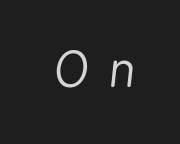
Q: Is the text bold? A: No.
Q: Is the text italic (slanted)? A: Yes, it leans right by about 6 degrees.
Q: Is the text underlined? A: No.
Q: Is the spacing between letters normal or unusually wide? A: Unusually wide.
Q: Width (condensed, normal, or wide)? A: Condensed.
Q: Stroke contrast? A: Low.
Q: x-height? A: Medium.
Q: Monospaced? A: No.
